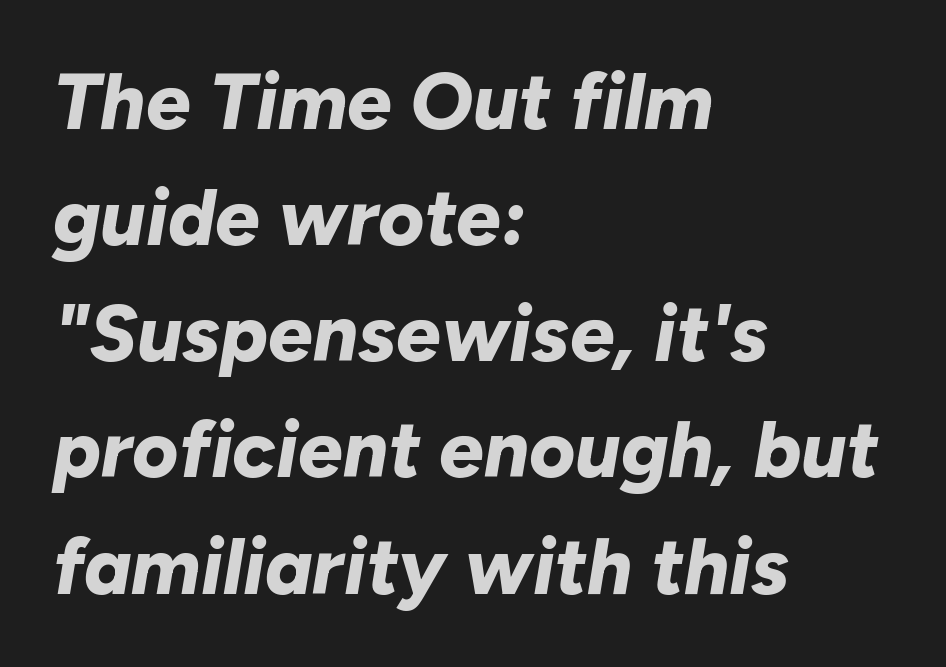
The image shows 79 px bold type, italic (leaning right); set left-aligned, normal line spacing (1.47x), normal letter spacing, not underlined; low stroke contrast and a medium x-height.
